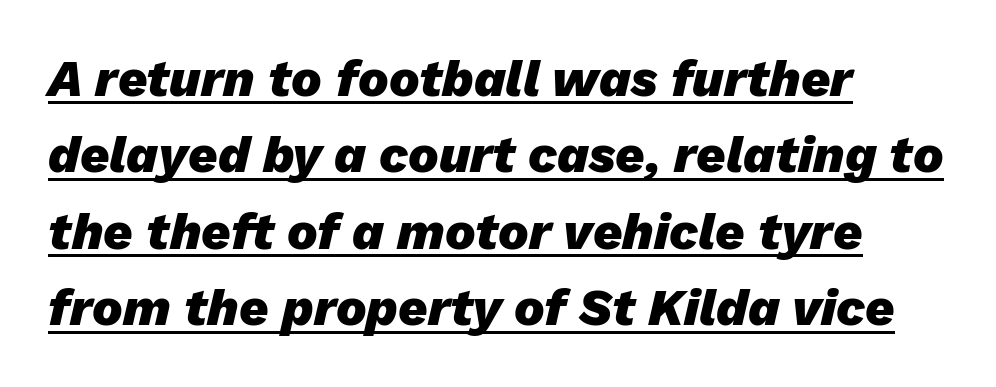
Do the characters align in a grid? No, the font is proportional. Would a proofreader flag this as italicized? Yes. Inter-character spacing is left at the font's built-in metrics. This block has exactly the height ordinary leading produces.
